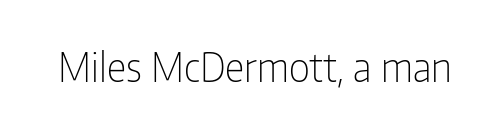
{"serif": "no", "italic": "no", "bold": "no", "weight": "light", "width": "condensed", "stroke_contrast": "low", "x_height": "medium", "monospaced": "no", "underline": "no", "letter_spacing": "normal", "letter_spacing_em": 0.0, "glyph_px": 39}
